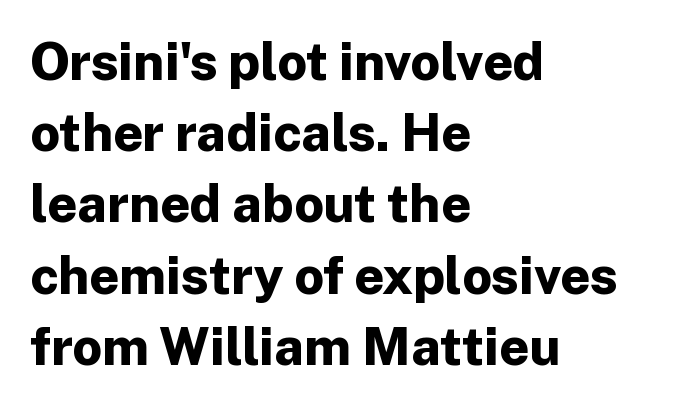
Q: Is the text bold? A: Yes.
Q: Is the text italic (slanted)? A: No, it is upright.
Q: Is the typeface a serif or a sans-serif typeface? A: Sans-serif.
Q: Is the text underlined? A: No.
Q: How is the paragraph aligned? A: Left-aligned.
Q: Is the spacing between letters normal or unusually wide? A: Normal.
Q: Is the spacing between lines tight, normal or loose? A: Normal.
Q: Width (condensed, normal, or wide)? A: Normal.
Q: Stroke contrast? A: Low.
Q: x-height? A: Medium.
Q: Monospaced? A: No.
